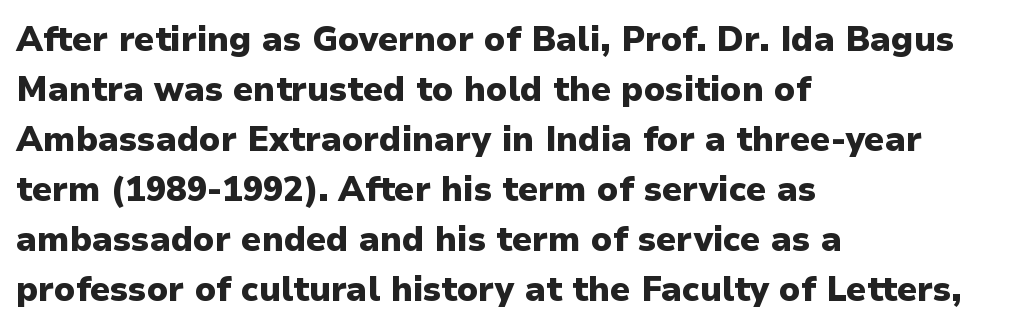
The image shows 34 px heavy sans-serif type, upright; set left-aligned, normal line spacing (1.47x), normal letter spacing, not underlined; low stroke contrast and a medium x-height.
